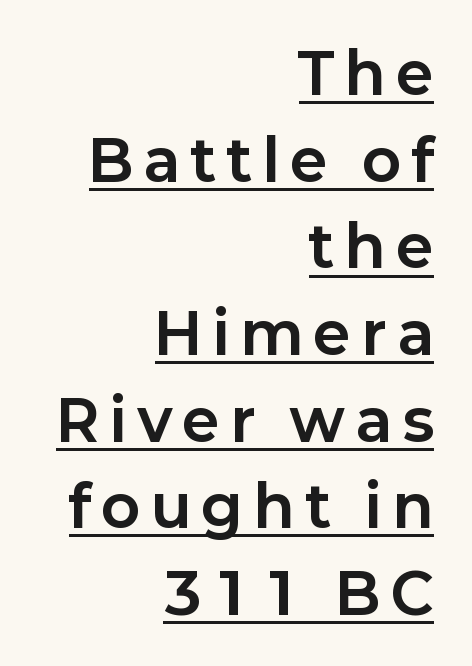
These lines sit exactly where default settings would place them. The letters stand upright; this is a roman face. The strokes are fattened all the way to bold. Letter spacing: wide. Looks like someone drew a line under every word here. The setting favours the right margin, as signatures and pull-quotes sometimes do.
